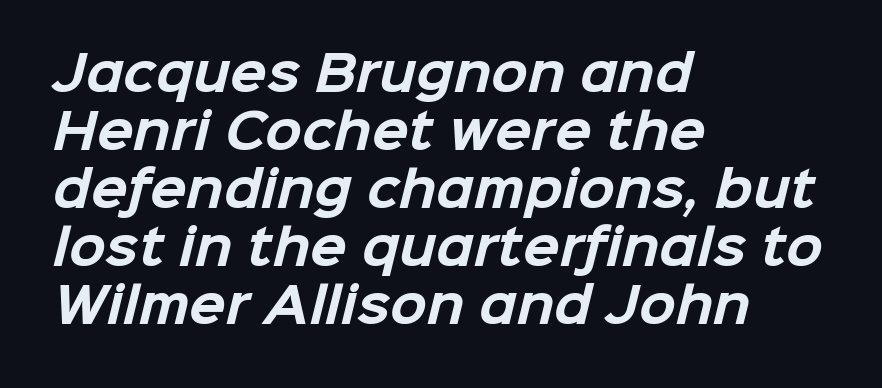
The font family rendered here belongs to the sans-serif group. These lines stack with their left ends in a neat column. What weight is shown? A full bold with thick strokes. Bare-footed words on every line. Here the glyphs are tracked normally, forming tight word shapes.
